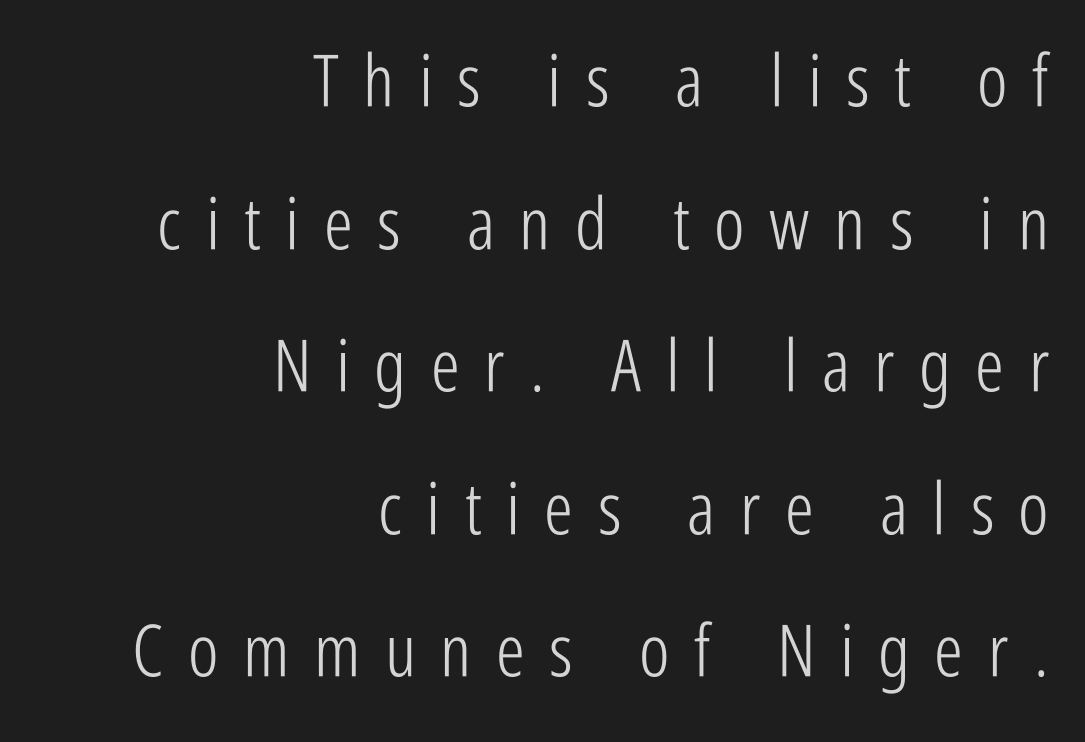
Q: Is the text bold? A: No.
Q: Is the text italic (slanted)? A: No, it is upright.
Q: Is the typeface a serif or a sans-serif typeface? A: Sans-serif.
Q: Is the text underlined? A: No.
Q: How is the paragraph aligned? A: Right-aligned.
Q: Is the spacing between letters normal or unusually wide? A: Unusually wide.
Q: Is the spacing between lines tight, normal or loose? A: Loose.
Q: Width (condensed, normal, or wide)? A: Condensed.
Q: Stroke contrast? A: Low.
Q: x-height? A: Medium.
Q: Monospaced? A: No.
